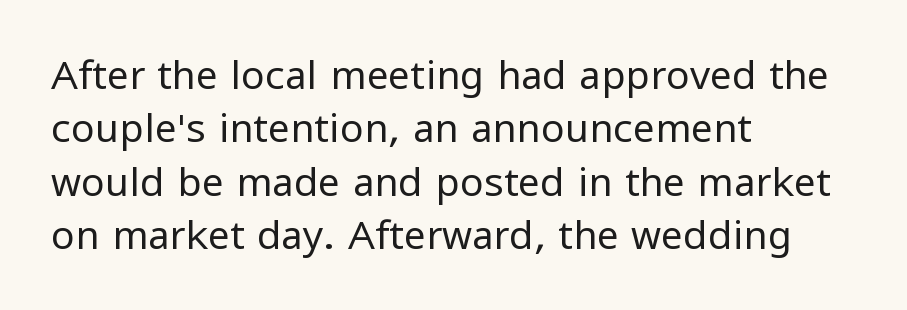
The glyphs in this specimen are sans serif. Compared with a typical body face, this is equally light or lighter still. The rendering keeps characters at their native spacing. You can tell it's not italic because the verticals are truly vertical.
